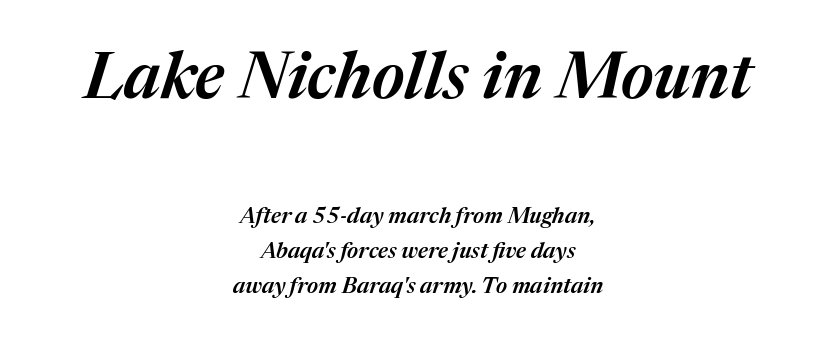
{"italic": "yes", "lean": "right", "slant_degrees": 17, "bold": "semi", "weight": "semibold", "width": "normal", "stroke_contrast": "medium", "x_height": "medium", "monospaced": "no", "underline": "no", "align": "center", "line_spacing": "normal", "line_spacing_ratio": 1.6, "letter_spacing": "normal", "letter_spacing_em": 0.0, "larger_block": "first", "size_ratio": 2.95, "glyph_px": 65}
